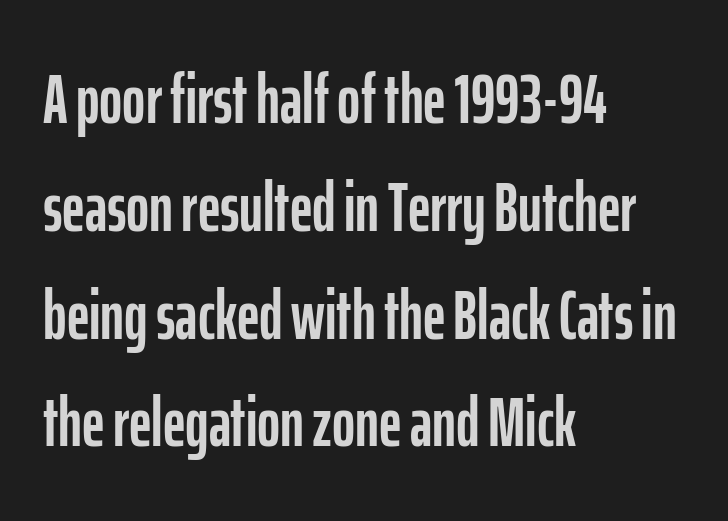
The gap between lines stays unmarked. This sample uses an upright cut, with every glyph sitting square on the baseline. Normally led — the rows are evenly, conventionally spaced. What stands out about the letter spacing? Nothing — it is the standard amount. Observe the absence of serifs on each vertical stroke in this sample. Note the varied advance widths — an 'i' is clearly narrower than an 'm'.
